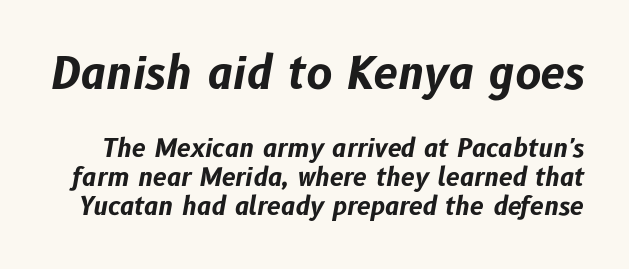
{"italic": "yes", "lean": "right", "slant_degrees": 10, "bold": "yes", "weight": "bold", "width": "normal", "stroke_contrast": "low", "x_height": "medium", "monospaced": "no", "underline": "no", "line_spacing_ratio": 1.16, "letter_spacing": "normal", "letter_spacing_em": 0.0, "larger_block": "first", "size_ratio": 1.76, "glyph_px": 44}
